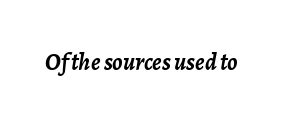
You'd pick this weight for a headline — it's a proper bold. Compared with typical body copy, the letter spacing here is the same. The space beneath each line is pristine and unruled. An italicized treatment has been applied to the whole sample.
